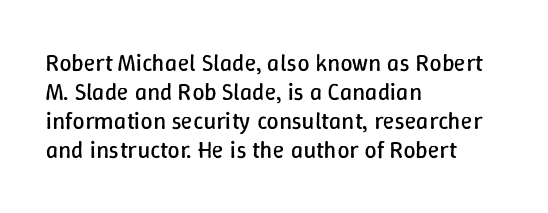
Q: Is the text bold? A: No.
Q: Is the text italic (slanted)? A: No, it is upright.
Q: Is the text underlined? A: No.
Q: How is the paragraph aligned? A: Left-aligned.
Q: Is the spacing between letters normal or unusually wide? A: Normal.
